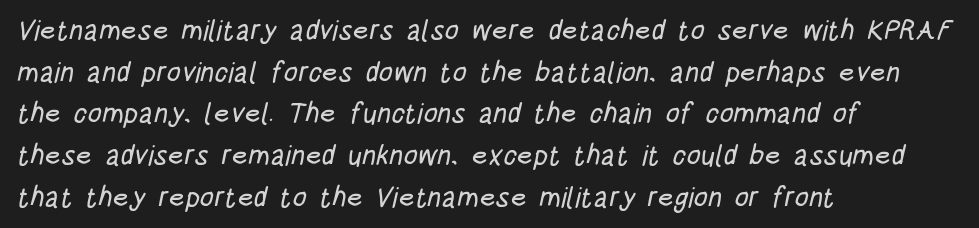
The image shows 28 px condensed sans-serif type; set left-aligned, normal line spacing (1.49x), normal letter spacing, not underlined; low stroke contrast and a large x-height.
